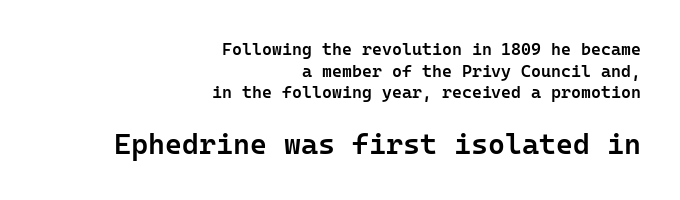
The image shows 29 px semibold sans-serif type, upright, monospaced; set right-aligned, normal line spacing (1.27x), normal letter spacing, not underlined; the second (bottom) block is 1.71x larger; low stroke contrast and a medium x-height.
